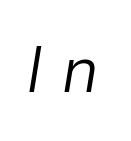
Q: Is the text bold? A: No.
Q: Is the text italic (slanted)? A: Yes, it leans right by about 9 degrees.
Q: Is the text underlined? A: No.
Q: Is the spacing between letters normal or unusually wide? A: Unusually wide.
Q: Width (condensed, normal, or wide)? A: Normal.
Q: Stroke contrast? A: Low.
Q: x-height? A: Medium.
Q: Monospaced? A: No.
